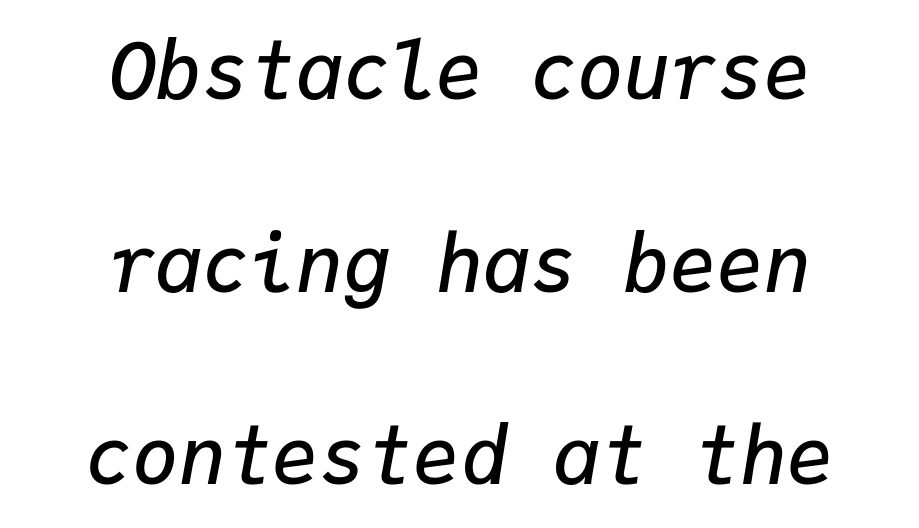
Q: Is the text bold? A: Semi-bold.
Q: Is the text italic (slanted)? A: Yes, it leans right by about 9 degrees.
Q: Is the text underlined? A: No.
Q: How is the paragraph aligned? A: Centered.
Q: Is the spacing between letters normal or unusually wide? A: Normal.
Q: Is the spacing between lines tight, normal or loose? A: Loose.
Q: Width (condensed, normal, or wide)? A: Normal.
Q: Stroke contrast? A: Low.
Q: x-height? A: Medium.
Q: Monospaced? A: Yes.
